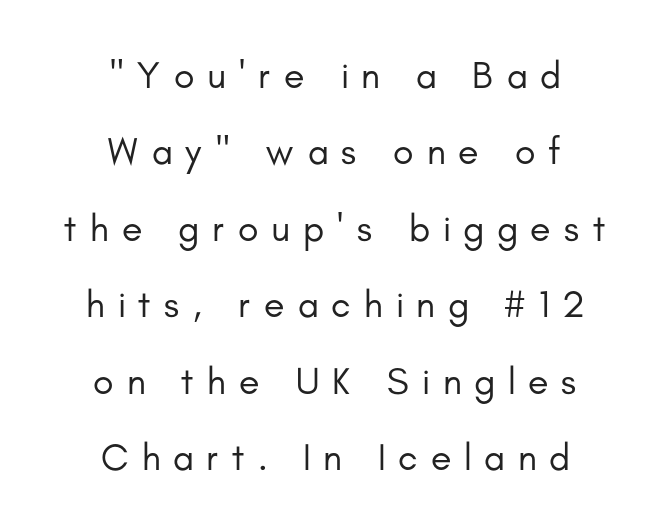
Is this a fixed-width face? No — the glyphs have proportional, varying widths. Characters remain perfectly vertical along every line. Each stroke keeps to a modest, everyday thickness or less. This sample trades compactness for vertical openness between lines. A typesetter would call this heavily tracked-out type. Look at the bottom of the vertical strokes: they stop flat, with no serifs.
